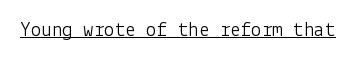
Italic: no, the glyphs are upright roman. You can see a thin bar hugging the bottom of the glyphs. Nothing heavy about these letters — not bold at all. Look at the tracking — it's just the regular setting, nothing added.
